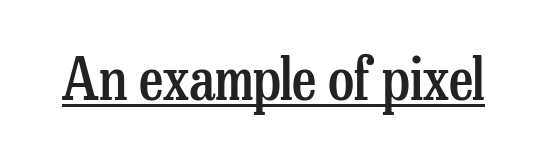
The image shows 59 px semibold, condensed serif type, upright; set normal letter spacing, underlined; low stroke contrast and a medium x-height.
